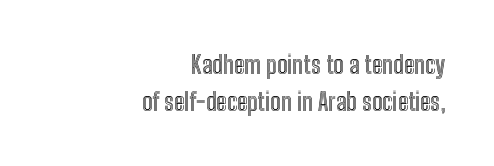
{"italic": "no", "underline": "no", "align": "right", "line_spacing": "normal", "line_spacing_ratio": 1.47, "letter_spacing": "normal", "letter_spacing_em": 0.0, "glyph_px": 25}
